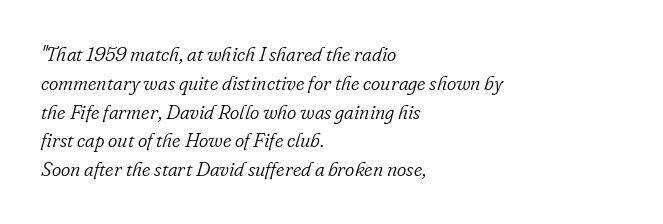
The image shows 20 px text type, italic (leaning right); set left-aligned, normal line spacing (1.44x), normal letter spacing, not underlined.
